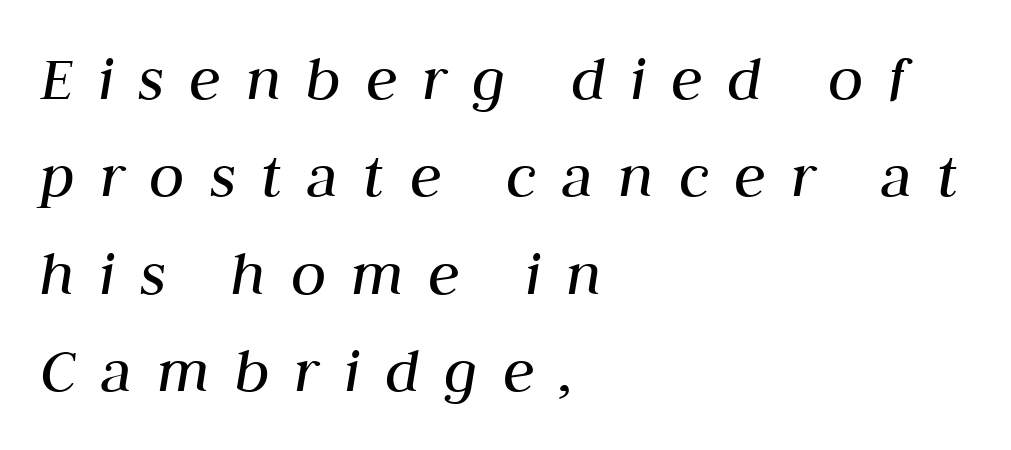
{"italic": "yes", "lean": "right", "slant_degrees": 10, "bold": "no", "weight": "regular", "width": "normal", "stroke_contrast": "medium", "x_height": "medium", "monospaced": "no", "underline": "no", "align": "left", "line_spacing": "normal", "line_spacing_ratio": 1.5, "letter_spacing": "wide", "letter_spacing_em": 0.38, "glyph_px": 65}
